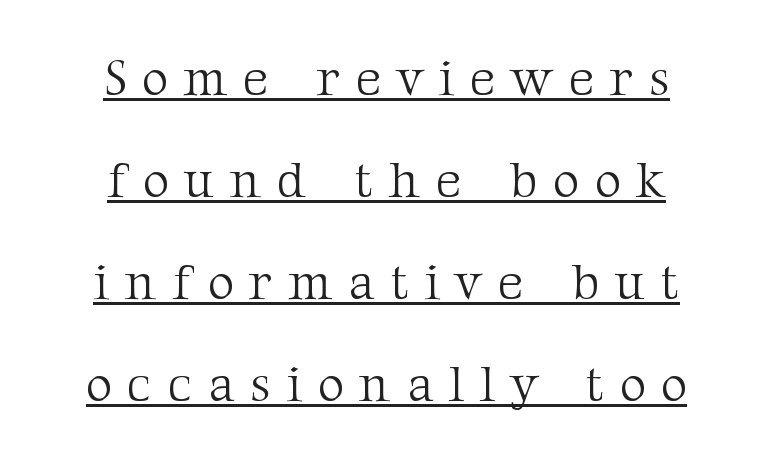
Short and long lines alike share a common midpoint. The characters are drawn with everyday or finer stroke widths. Regarding leading, the lines here are spaced well apart. Classification — serif. The letters stand upright; this is a roman face. The face used here is proportionally spaced, like ordinary book or web type.
